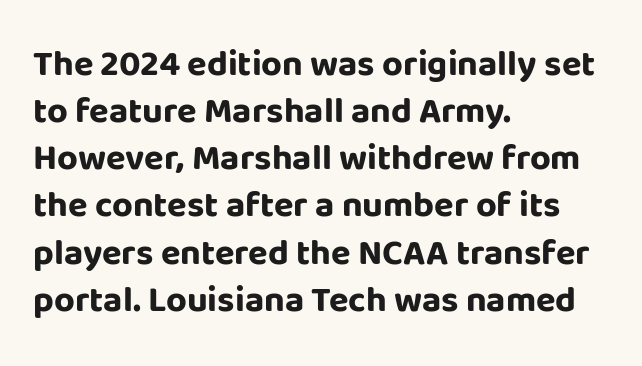
The paragraph has a hard left edge and a soft right edge. Quick note: underline off. How would I describe the line gaps? Plain and ordinary. Do the letters lean? They stand straight. Caption: standard tracking, unaltered. The letters advance in unequal steps, a hallmark of proportional type.
